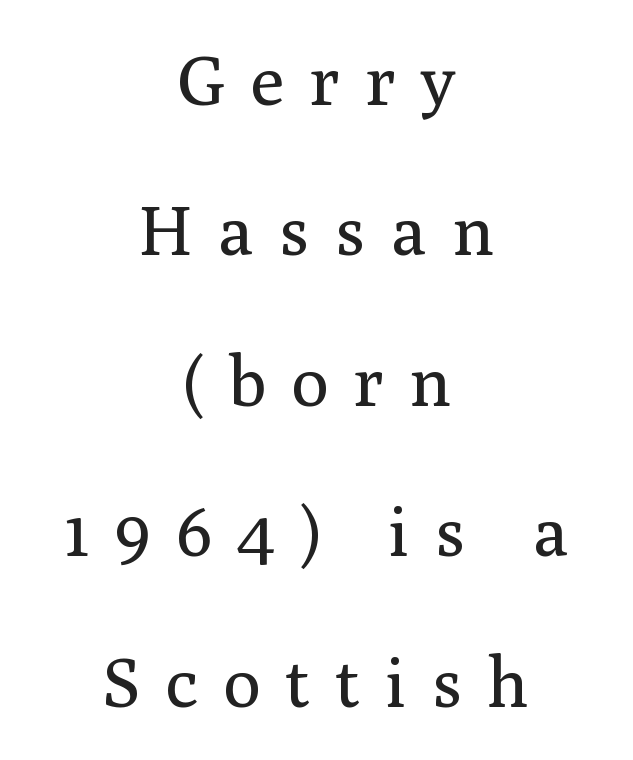
The image shows 70 px regular-weight serif type, upright; set centered, loose line spacing (2.15x), unusually wide letter spacing (+0.36 em), not underlined; medium stroke contrast and a medium x-height.
